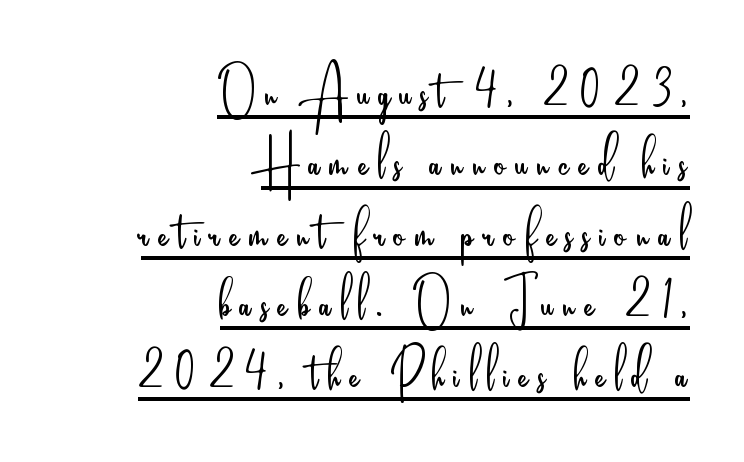
The image shows 69 px light, condensed sans-serif type; set right-aligned, tight line spacing (1.02x), underlined; low stroke contrast and a small x-height.
